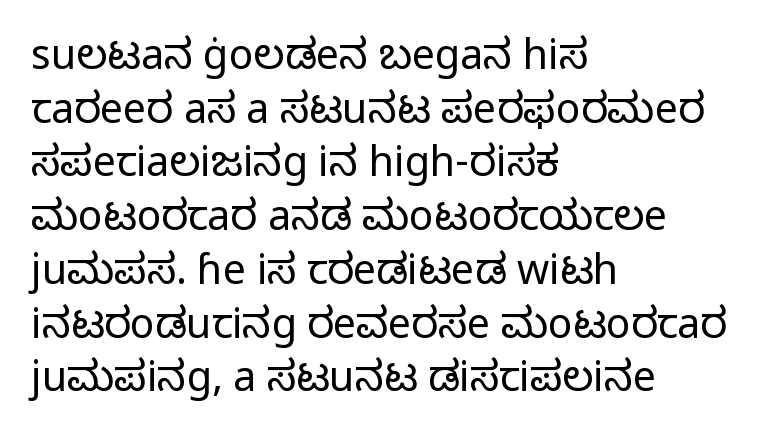
Notice how the stems are strictly vertical — no italics here. Successive baselines arrive at the customary interval. Descenders are the only things crossing below the line. If you drew a ruler down the left edge, every line would touch it.
